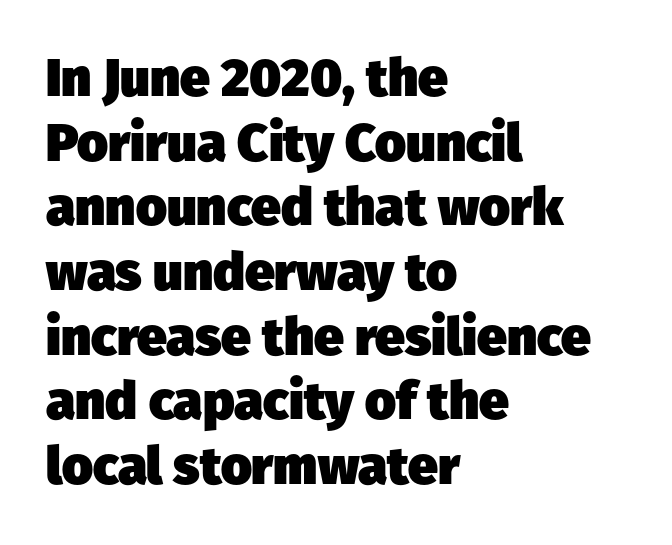
The letters are bold, with thick, heavy strokes. Is the letter spacing exaggerated? No — it looks like the ordinary default. You can tell from the bare stems that sans-serif type was used. The face used here is proportionally spaced, like ordinary book or web type.
